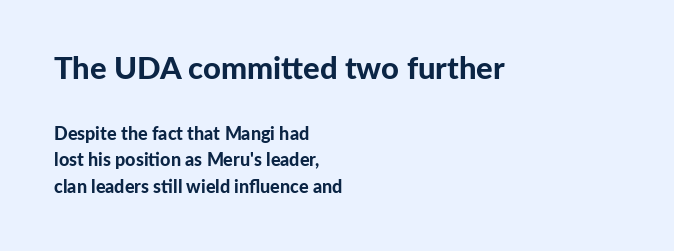
{"serif": "no", "italic": "no", "bold": "yes", "weight": "bold", "width": "normal", "stroke_contrast": "low", "x_height": "medium", "monospaced": "no", "underline": "no", "align": "left", "line_spacing": "normal", "line_spacing_ratio": 1.48, "letter_spacing": "normal", "letter_spacing_em": 0.0, "larger_block": "first", "size_ratio": 1.72, "glyph_px": 31}
